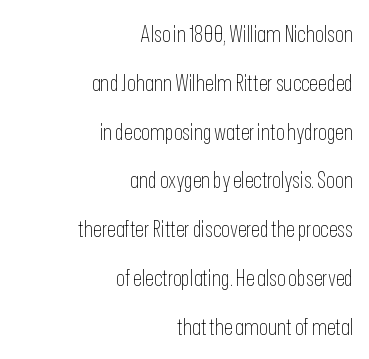
Q: Is the text bold? A: No.
Q: Is the text italic (slanted)? A: No, it is upright.
Q: Is the text underlined? A: No.
Q: How is the paragraph aligned? A: Right-aligned.
Q: Is the spacing between letters normal or unusually wide? A: Normal.
Q: Is the spacing between lines tight, normal or loose? A: Loose.
